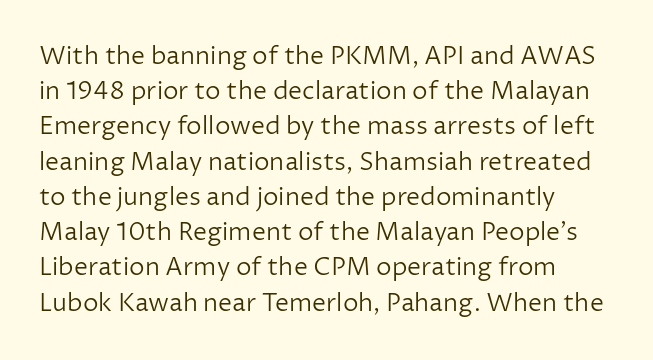
Weight: not bold — regular or lighter. Summary of vertical rhythm: regular, with standard interline spacing. Italic? Not at all — the glyphs are vertical. Words appear dense and cohesive because spacing is normal. Glance below the letters and you will spot only blank space.
